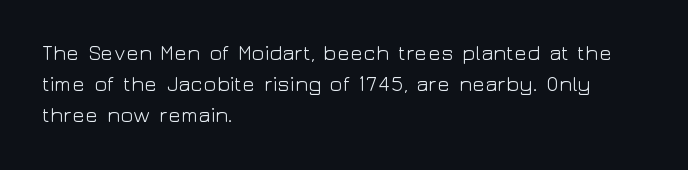
No chunkiness to these letters — they're not bold. The area under the type is left untouched. This rendering uses left alignment, leaving the right contour irregular. The font's upright variant was chosen for this text. Compared with typical body copy, the letter spacing here is the same.
